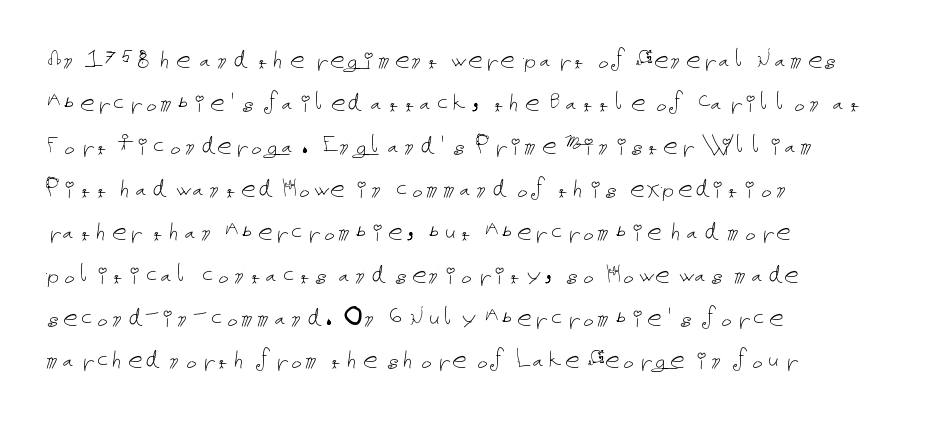
Layout note: lines flush left. Is this a heavy cut? Hardly; it is regular or lighter. Designer's note — italics off, roman on. The passage shown stacks its lines at a standard gap. The letterforms sit shoulder to shoulder at normal distance.
